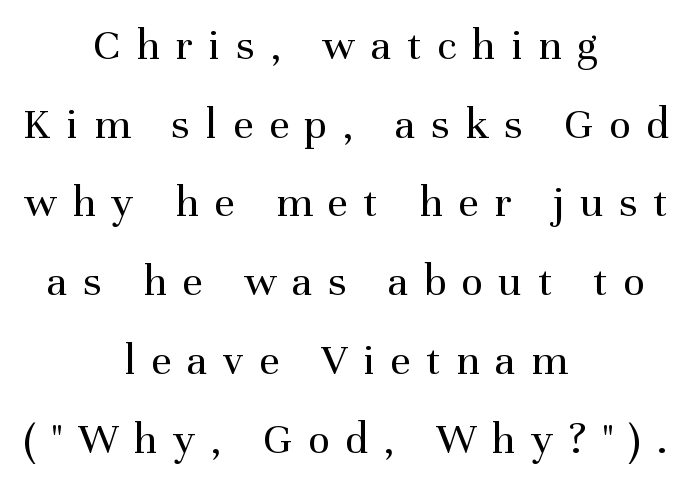
The image shows 45 px regular-weight serif type, upright; set centered, line spacing 1.75x, unusually wide letter spacing (+0.35 em), not underlined; medium stroke contrast and a medium x-height.
